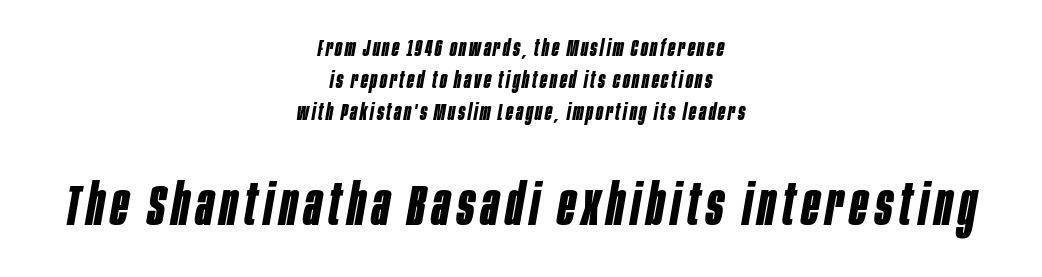
The image shows 57 px bold, condensed type, italic (leaning right); set centered, normal line spacing (1.4x), not underlined; the second (bottom) block is 2.48x larger; low stroke contrast and a large x-height.
